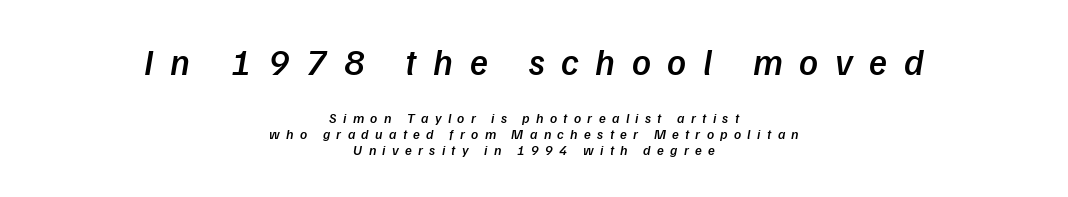
The paragraph shown floats in the horizontal middle. Look at the stroke-to-counter ratio: somewhat heavy, a semibold. A clean baseline with only descenders dipping below it. You could only call the tracking loose — the letters float apart. Typesetter's note — upper block bumped up in size, lower block left smaller. The letters advance in unequal steps, a hallmark of proportional type.
